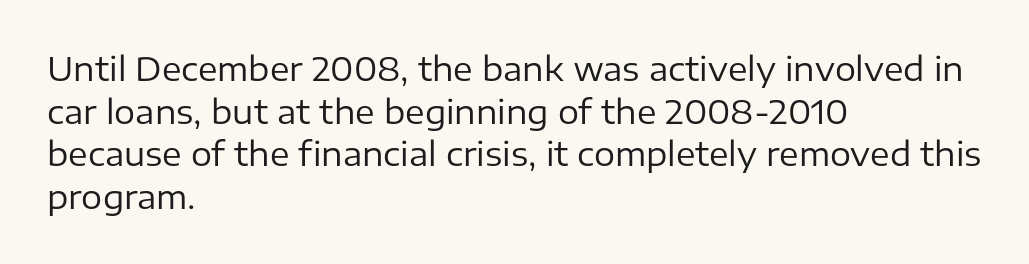
Q: Is the text bold? A: No.
Q: Is the text italic (slanted)? A: No, it is upright.
Q: Is the typeface a serif or a sans-serif typeface? A: Sans-serif.
Q: Is the text underlined? A: No.
Q: How is the paragraph aligned? A: Left-aligned.
Q: Is the spacing between letters normal or unusually wide? A: Normal.
Q: Is the spacing between lines tight, normal or loose? A: Normal.
Q: Width (condensed, normal, or wide)? A: Normal.
Q: Stroke contrast? A: Low.
Q: x-height? A: Medium.
Q: Monospaced? A: No.
